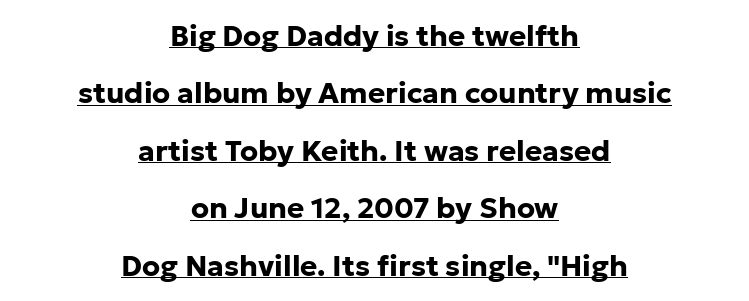
The image shows 29 px bold sans-serif type, upright; set centered, loose line spacing (1.98x), normal letter spacing, underlined; low stroke contrast and a medium x-height.
